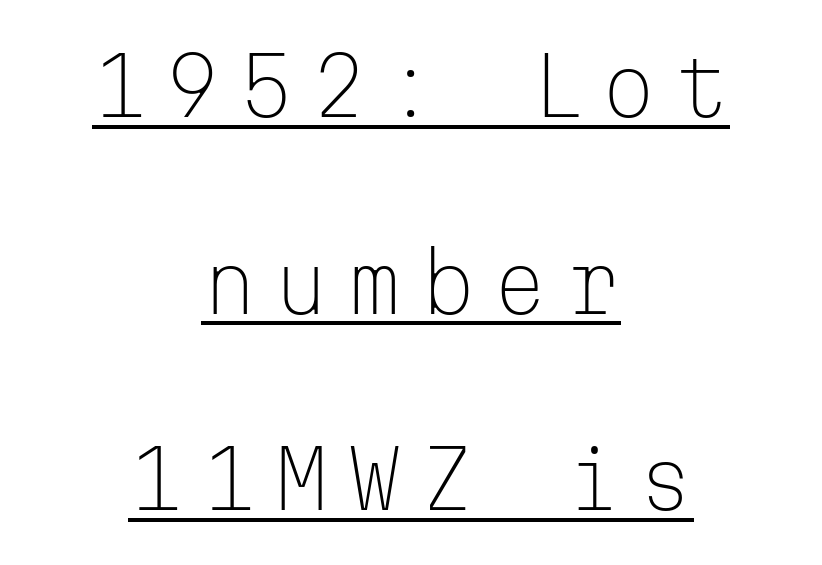
You can see a thin bar hugging the bottom of the glyphs. These lines were composed using upright roman letters. The paragraph shown floats in the horizontal middle. Nope, no serifs anywhere on these letters.
